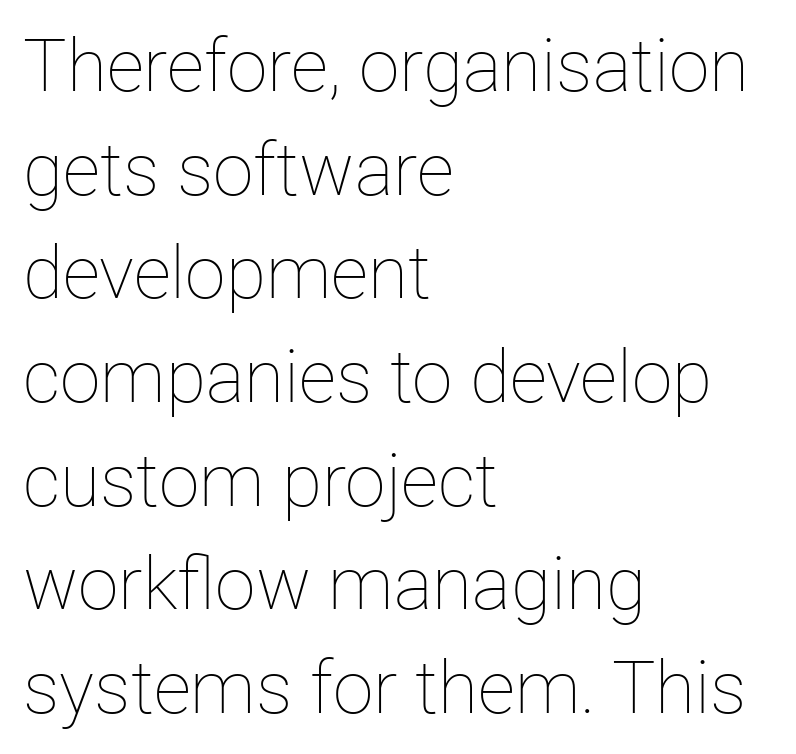
This is not heavy type; no bold has been used. Proportional: the letters do not fall into vertical columns. Evenly set lines give the paragraph a standard silhouette. Rendered with straight, roman letterforms.
